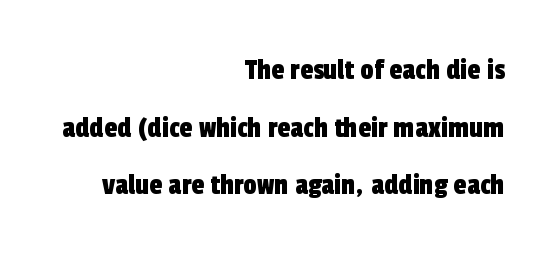
{"serif": "no", "width": "condensed", "x_height": "medium", "monospaced": "no", "underline": "no", "align": "right", "line_spacing": "loose", "line_spacing_ratio": 1.92, "letter_spacing": "normal", "letter_spacing_em": 0.0, "glyph_px": 30}
